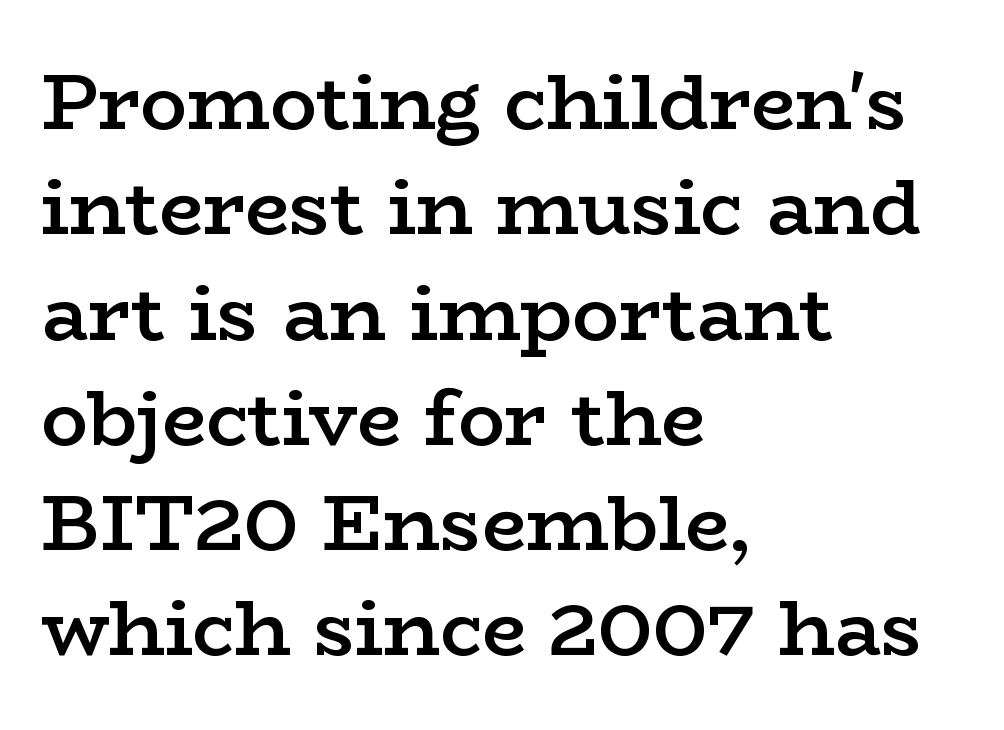
{"serif": "yes", "italic": "no", "bold": "semi", "weight": "semibold", "width": "wide", "stroke_contrast": "low", "x_height": "medium", "monospaced": "no", "underline": "no", "align": "left", "line_spacing": "normal", "line_spacing_ratio": 1.35, "letter_spacing": "normal", "letter_spacing_em": 0.0, "glyph_px": 78}
